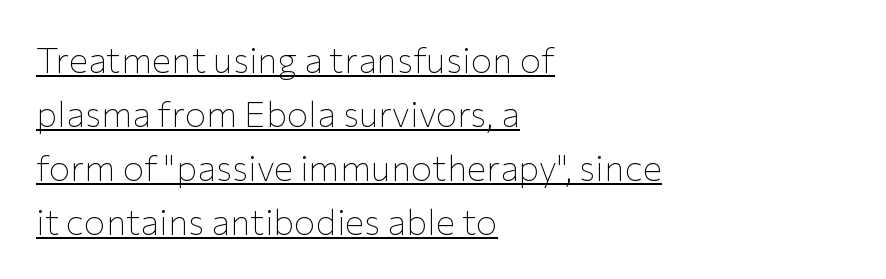
{"serif": "no", "italic": "no", "bold": "no", "weight": "thin", "width": "normal", "stroke_contrast": "low", "x_height": "medium", "monospaced": "no", "underline": "yes", "align": "left", "line_spacing": "normal", "line_spacing_ratio": 1.5, "letter_spacing": "normal", "letter_spacing_em": 0.0, "glyph_px": 36}
